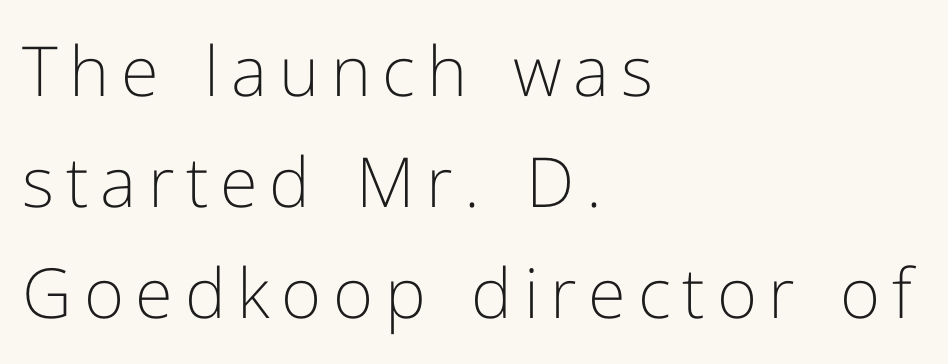
{"serif": "no", "italic": "no", "bold": "no", "weight": "light", "width": "normal", "stroke_contrast": "low", "x_height": "medium", "monospaced": "no", "underline": "no", "align": "left", "line_spacing": "normal", "line_spacing_ratio": 1.61, "glyph_px": 69}
